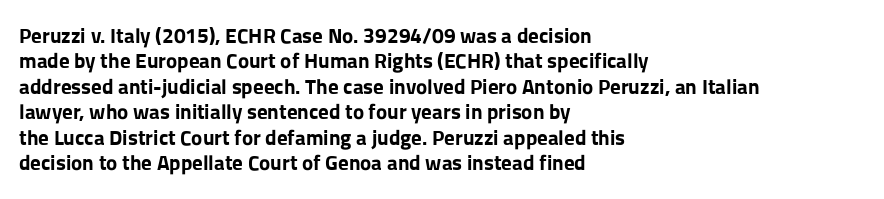
{"italic": "no", "bold": "yes", "underline": "no", "align": "left", "line_spacing_ratio": 1.21, "letter_spacing": "normal", "letter_spacing_em": 0.0, "glyph_px": 21}
